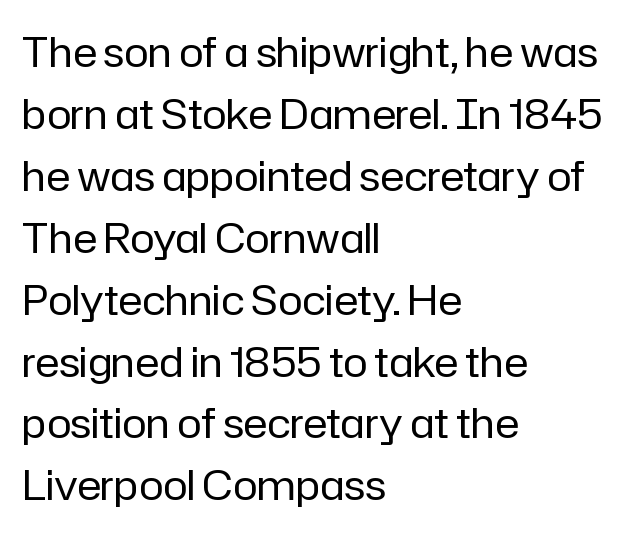
The image shows 41 px regular-weight sans-serif type, upright; set left-aligned, normal line spacing (1.51x), normal letter spacing, not underlined; low stroke contrast and a medium x-height.
